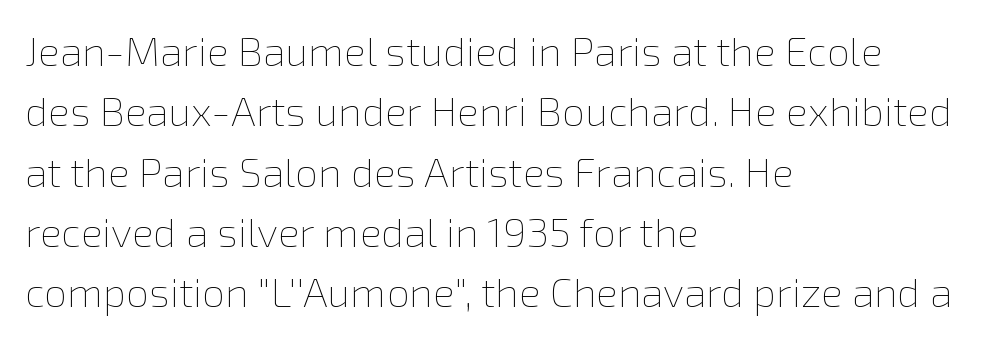
{"italic": "no", "bold": "no", "weight": "thin", "width": "normal", "x_height": "medium", "monospaced": "no", "underline": "no", "align": "left", "line_spacing": "normal", "line_spacing_ratio": 1.47, "letter_spacing": "normal", "letter_spacing_em": 0.0, "glyph_px": 41}
